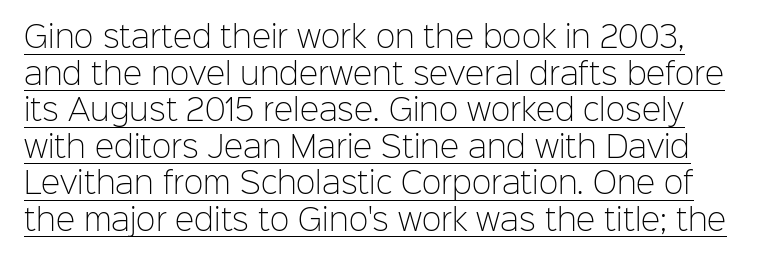
Q: Is the text bold? A: No.
Q: Is the text italic (slanted)? A: No, it is upright.
Q: Is the typeface a serif or a sans-serif typeface? A: Sans-serif.
Q: Is the text underlined? A: Yes.
Q: Is the spacing between letters normal or unusually wide? A: Normal.
Q: Is the spacing between lines tight, normal or loose? A: Normal.
Q: Width (condensed, normal, or wide)? A: Normal.
Q: Stroke contrast? A: Low.
Q: x-height? A: Medium.
Q: Monospaced? A: No.
